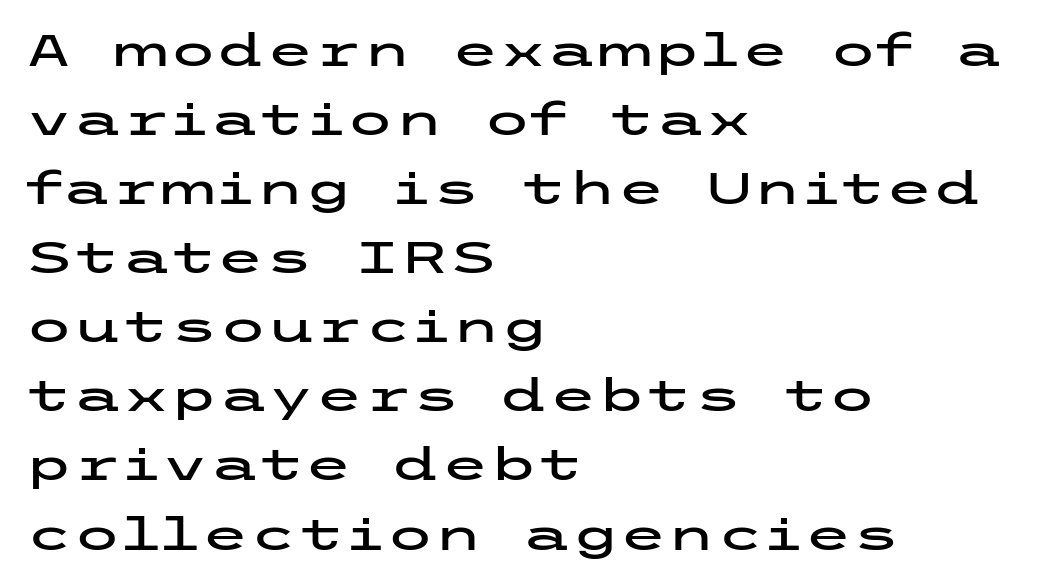
Honestly, there is no underline to notice here at all. Serifs: no, the terminals of the letterforms are clean. What's the leading like? Ordinary, nothing unusual. Does extra space separate the letters? No, they use regular spacing.
